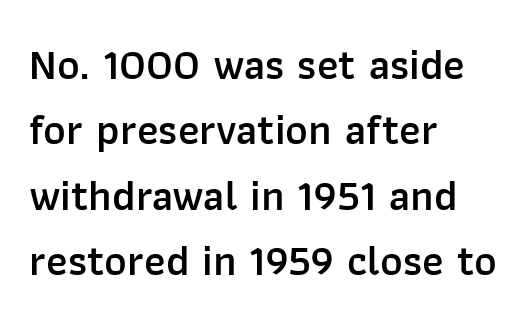
The rendering uses natural spacing where letterforms have individual widths. Nobody drew a line under any word here. Classification — sans serif. Tracking value appears to be zero — textbook default spacing. On the weight axis this lands at semibold, roughly 600. Which margin do the lines hug? The left one — the right edge is uneven.
